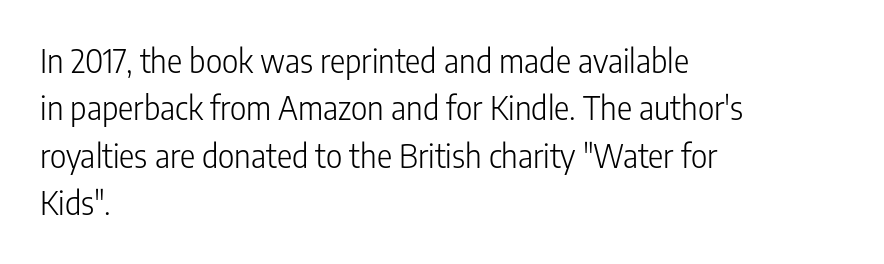
The image shows 32 px light, condensed sans-serif type, upright; set left-aligned, normal line spacing (1.48x), normal letter spacing, not underlined; low stroke contrast and a medium x-height.
